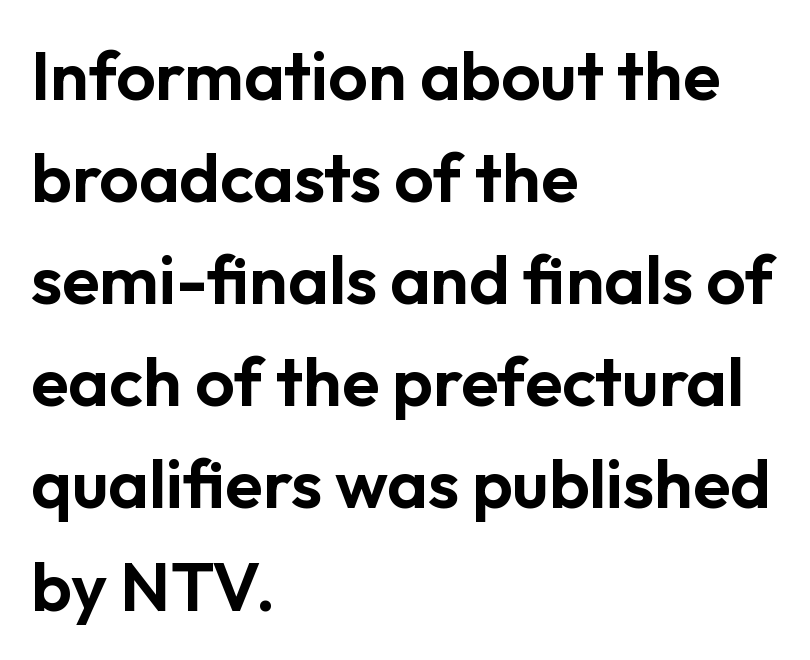
The image shows 69 px sans-serif type, upright; set left-aligned, normal line spacing (1.48x), normal letter spacing, not underlined; low stroke contrast and a medium x-height.
